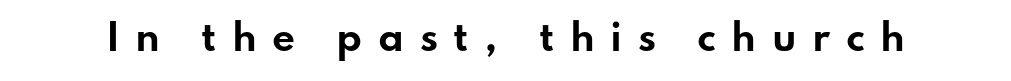
{"serif": "no", "italic": "no", "bold": "yes", "weight": "bold", "width": "wide", "stroke_contrast": "low", "x_height": "small", "monospaced": "no", "underline": "no", "letter_spacing": "wide", "letter_spacing_em": 0.43, "glyph_px": 36}
